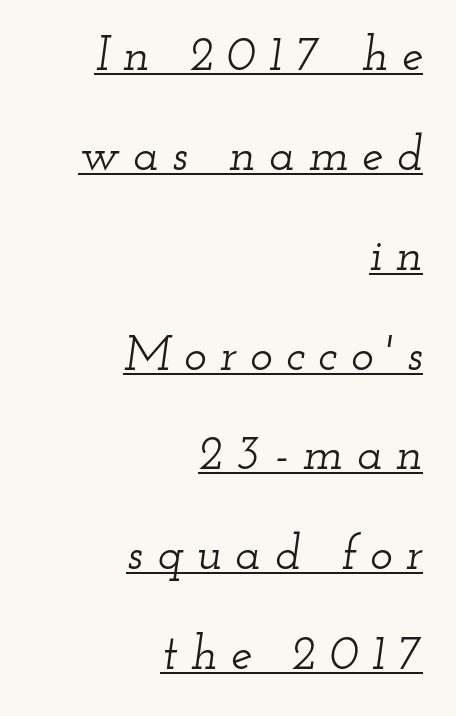
Q: Is the text italic (slanted)? A: Yes, it leans right by about 12 degrees.
Q: Is the typeface a serif or a sans-serif typeface? A: Serif.
Q: Is the text underlined? A: Yes.
Q: How is the paragraph aligned? A: Right-aligned.
Q: Is the spacing between letters normal or unusually wide? A: Unusually wide.
Q: Is the spacing between lines tight, normal or loose? A: Loose.
Q: Width (condensed, normal, or wide)? A: Wide.
Q: Stroke contrast? A: Low.
Q: x-height? A: Small.
Q: Monospaced? A: No.
